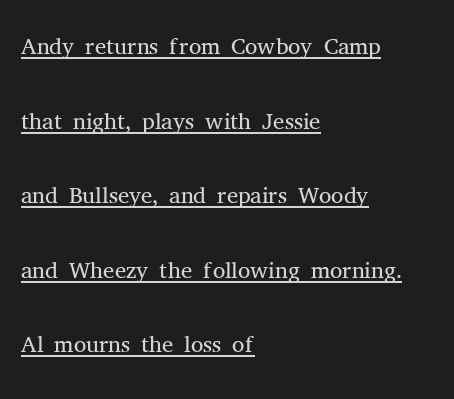
Stem width sits at or under what a default text font uses. Quick note: underline on. The paragraph has a hard left edge and a soft right edge. Posture: straight, roman, zero tilt. Interline gaps are noticeably wide in this sample. This rendering leaves character spacing at its baseline value.
